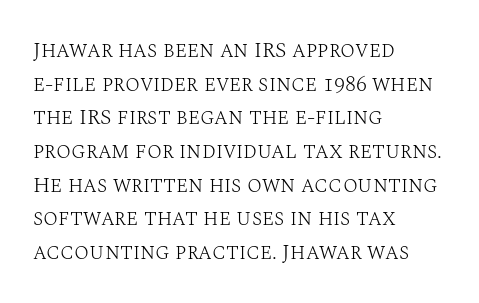
Unbolded letterforms with no extra heft. The letterforms sit shoulder to shoulder at normal distance. Line spacing here is normal. Glance below the letters and you will spot only blank space. Visually the block forms a straight wall on the left and a jagged coastline on the right.
